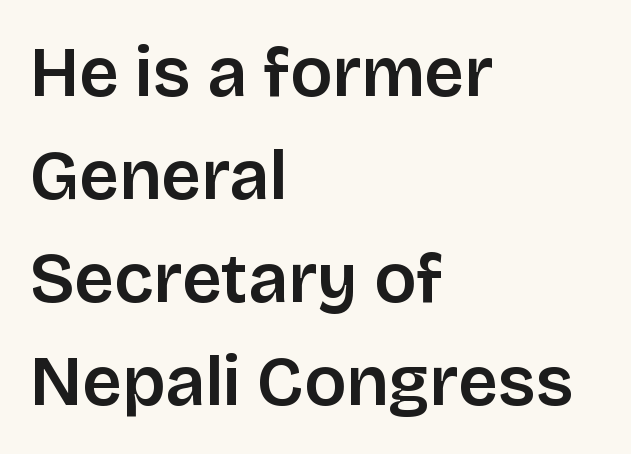
One-word summary of the alignment: left. The specimen reads as upright at a glance. What stands out about the letter spacing? Nothing — it is the standard amount. Every letter is mildly thick-stroked: semibold rather than bold.
